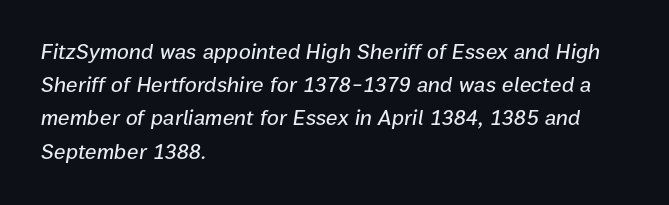
The rendering applies a slant to the glyphs. In CSS terms this would be text-align: left. The rendering keeps characters at their native spacing. The space between consecutive lines is moderate. Rule under the text: the space is simply empty.
